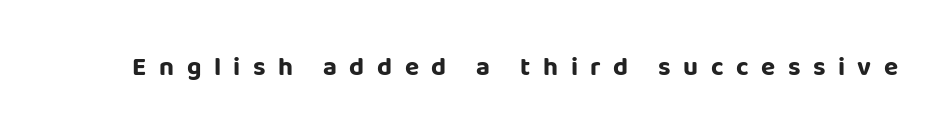
{"italic": "no", "bold": "yes", "underline": "no", "letter_spacing": "wide", "letter_spacing_em": 0.48, "glyph_px": 26}
